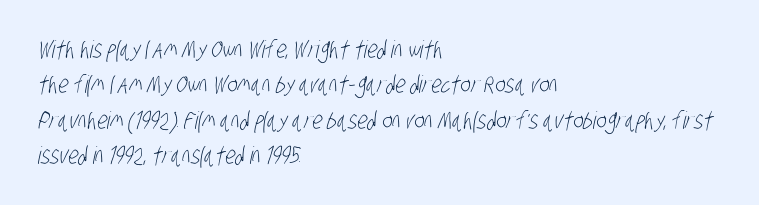
{"bold": "no", "underline": "no", "align": "left", "line_spacing": "normal", "line_spacing_ratio": 1.47, "letter_spacing": "normal", "letter_spacing_em": 0.0, "glyph_px": 24}
